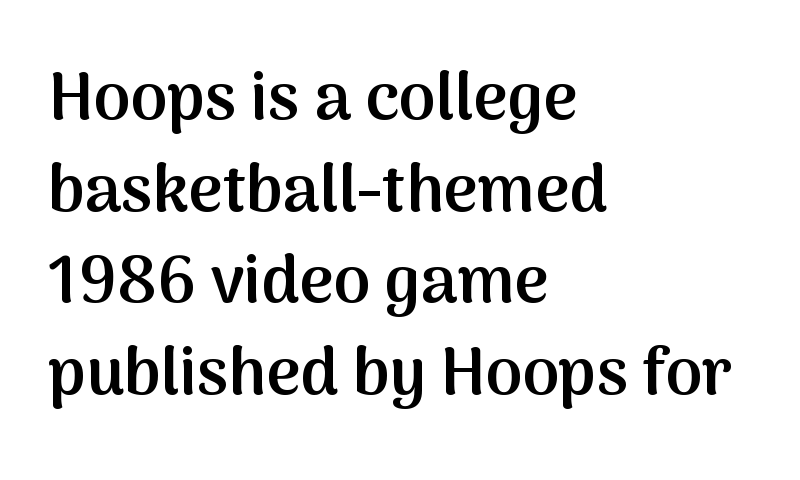
The image shows 66 px semibold sans-serif type, upright; set left-aligned, normal line spacing (1.39x), normal letter spacing, not underlined; medium stroke contrast and a medium x-height.
